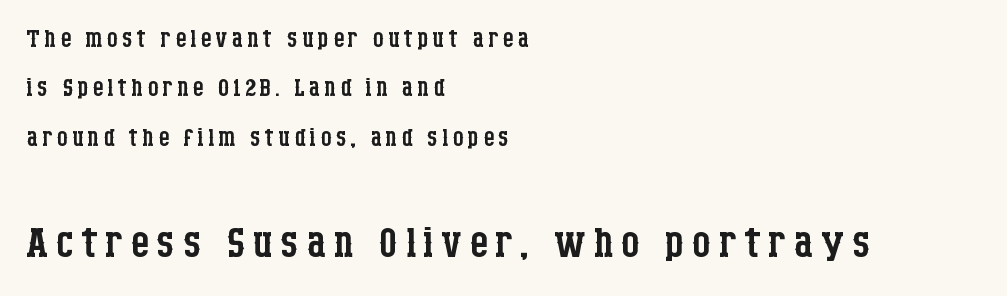
One-word summary of the alignment: left. The typesetting does not lean heavy: it is not bold. Baseline-to-baseline distance is the conventional proportion of letter height. The characters display serif detailing at their extremities. Visually, the bottom section dominates because its glyphs are scaled up. Rendered with straight, roman letterforms.
